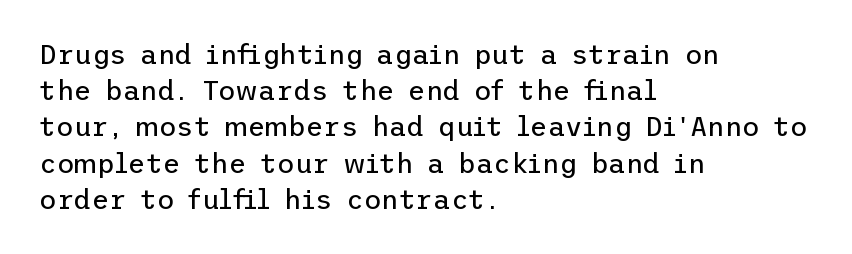
The image shows 27 px text type, upright; set left-aligned, normal line spacing (1.34x), normal letter spacing, not underlined.
